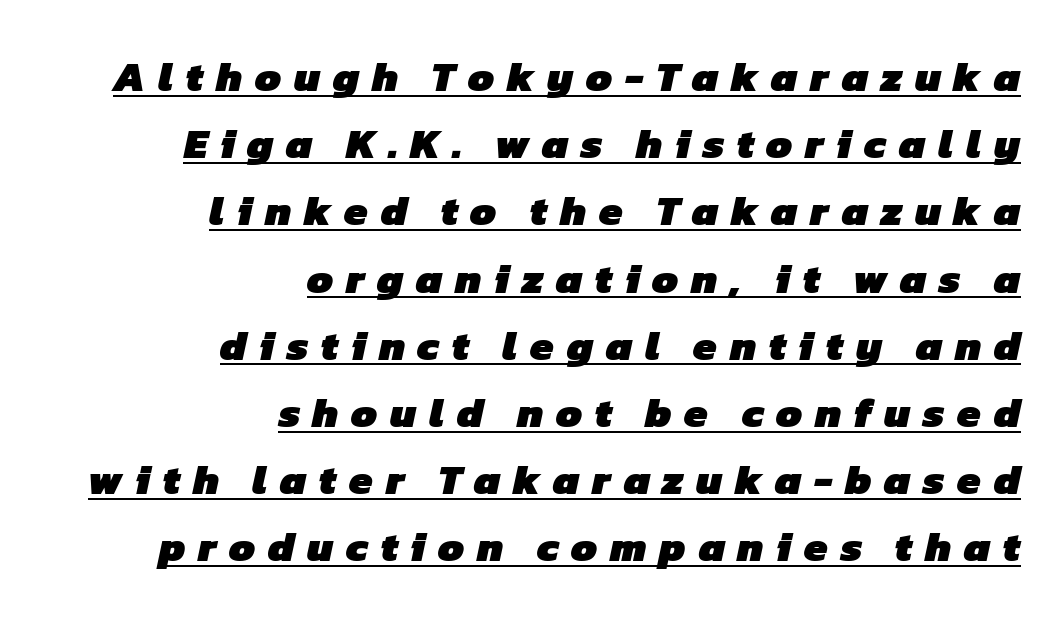
These words are printed bold, with thick strokes throughout. I'd call this a sans setting — the letters go barefoot. Glance below the letters and you will spot a drawn line. This sample uses expanded letter spacing, leaving extra air between glyphs. Leading: standard.
